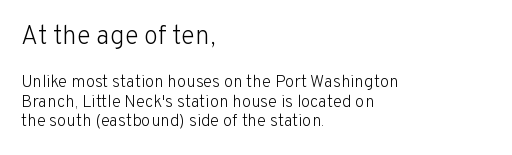
The image shows 26 px text type, upright; set left-aligned, tight line spacing (1.14x), normal letter spacing, not underlined; the first (top) block is 1.53x larger.
